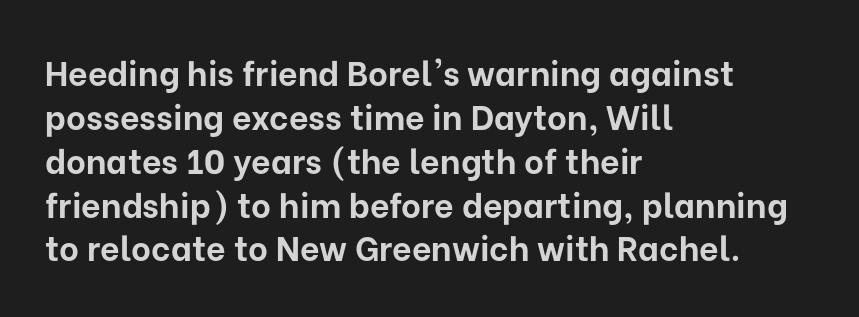
The image shows 34 px bold sans-serif type, upright; set left-aligned, normal line spacing (1.29x), normal letter spacing, not underlined; low stroke contrast and a medium x-height.
